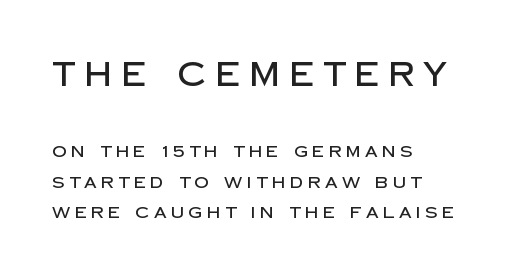
Is this a fixed-width face? No — the glyphs have proportional, varying widths. Each letter's strokes conclude bluntly, with no projecting serifs. These lines stack with their left ends in a neat column. Compare the two chunks: the upper has the greater cap height.
